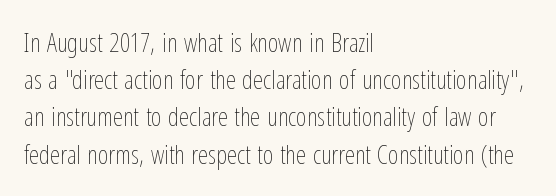
The image shows 26 px text type, upright; set left-aligned, normal line spacing (1.43x), normal letter spacing, not underlined.
